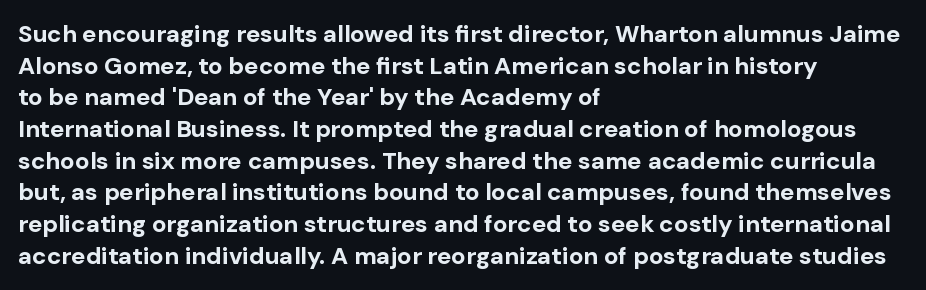
Honestly, the letter spacing is just normal — you wouldn't notice it. One glance says typical: line gaps are just what's usual. These lines stack with their left ends in a neat column. The type sits square on the baseline with zero lean. Descender tails drop into unmarked territory. How heavy is the stroke? Heavy — this is a bold.
